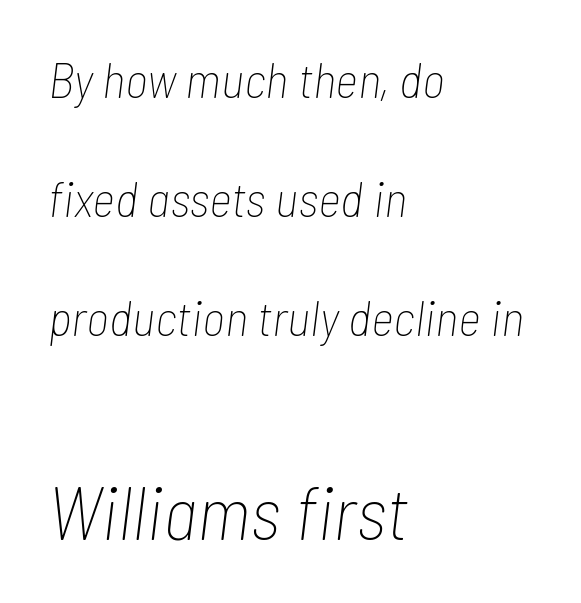
The image shows 75 px thin, condensed type, italic (leaning right); set left-aligned, loose line spacing (2.38x), normal letter spacing, not underlined; the second (bottom) block is 1.5x larger; low stroke contrast and a medium x-height.
